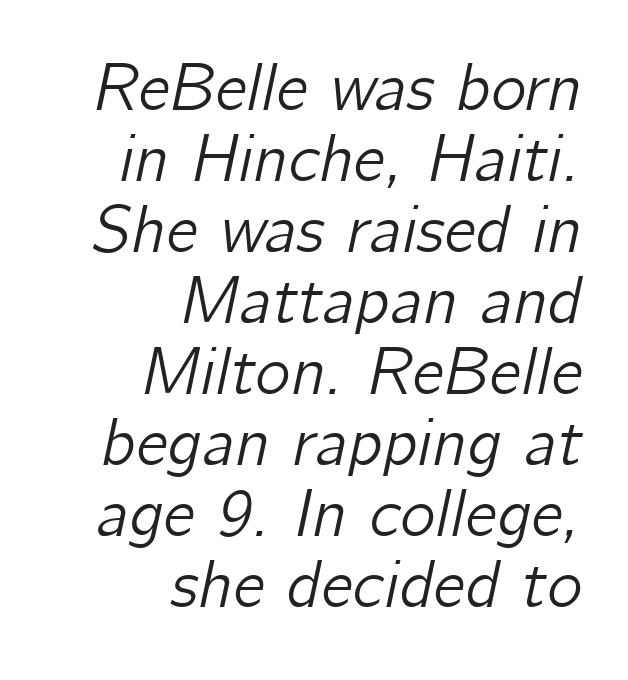
The image shows 67 px text type, italic (leaning right); set right-aligned, tight line spacing (1.06x), normal letter spacing, not underlined; low stroke contrast and a medium x-height.
